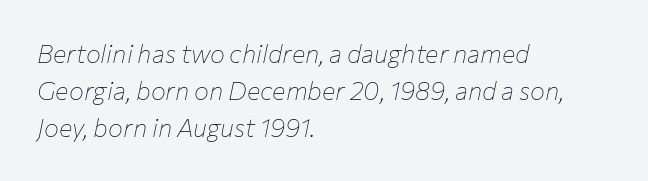
The image shows 25 px text type, italic (leaning right); set left-aligned, normal line spacing (1.49x), normal letter spacing, not underlined.
